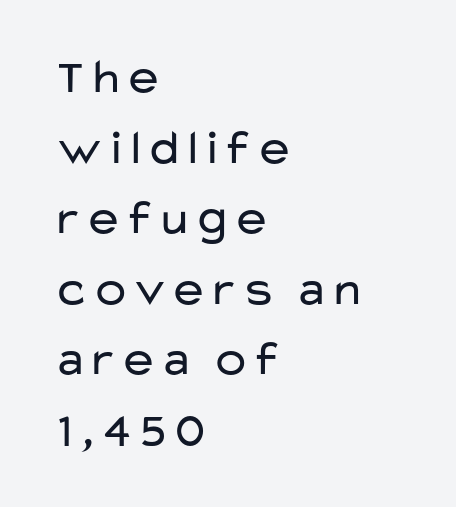
The image shows 49 px regular-weight, wide sans-serif type, upright; set left-aligned, normal line spacing (1.44x), normal letter spacing, not underlined; low stroke contrast and a medium x-height.
